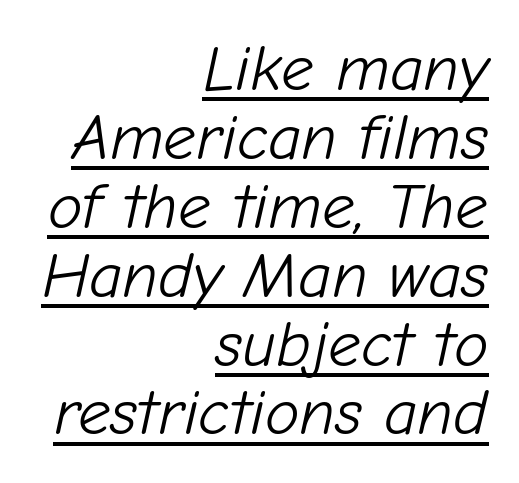
{"italic": "yes", "lean": "right", "slant_degrees": 12, "bold": "no", "weight": "light", "width": "normal", "stroke_contrast": "low", "x_height": "medium", "monospaced": "no", "underline": "yes", "align": "right", "line_spacing": "tight", "line_spacing_ratio": 1.06, "letter_spacing": "normal", "letter_spacing_em": 0.0, "glyph_px": 65}
